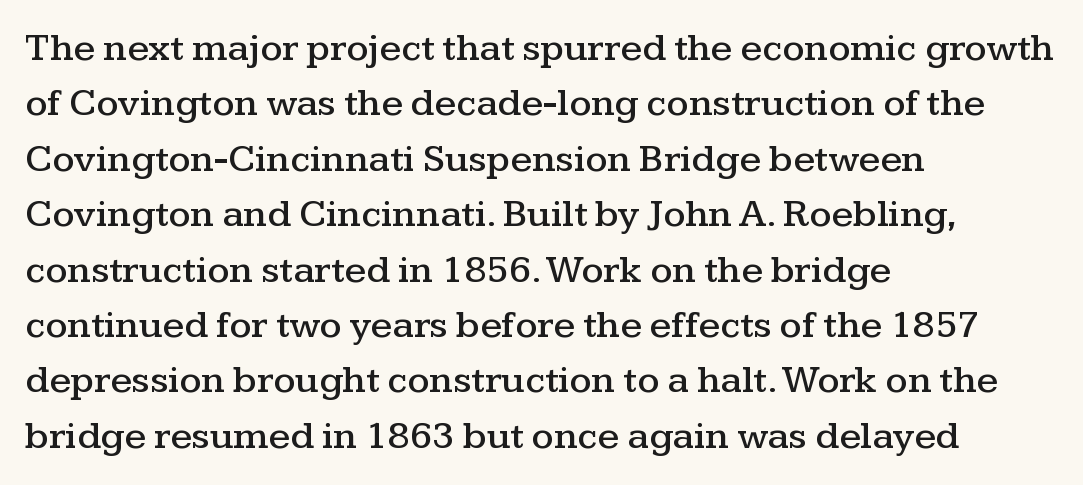
{"serif": "yes", "italic": "no", "width": "wide", "stroke_contrast": "medium", "x_height": "medium", "monospaced": "no", "underline": "no", "align": "left", "line_spacing": "normal", "line_spacing_ratio": 1.42, "letter_spacing": "normal", "letter_spacing_em": 0.0, "glyph_px": 39}
